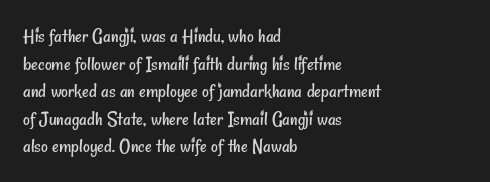
Q: Is the text bold? A: No.
Q: Is the text underlined? A: No.
Q: How is the paragraph aligned? A: Left-aligned.
Q: Is the spacing between letters normal or unusually wide? A: Normal.
Q: Is the spacing between lines tight, normal or loose? A: Normal.
